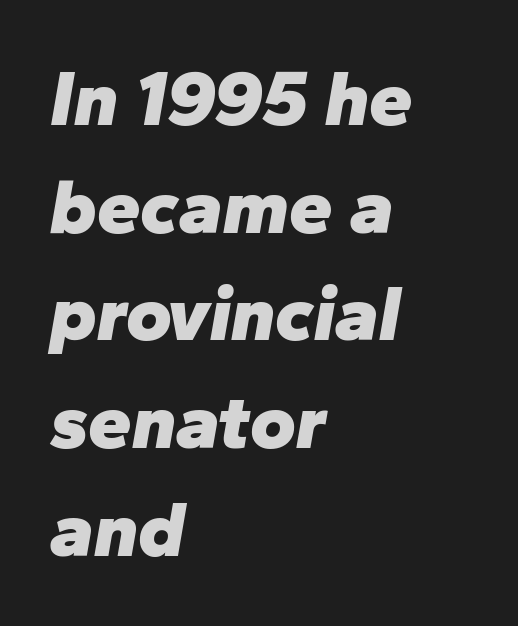
{"italic": "yes", "lean": "right", "slant_degrees": 10, "bold": "yes", "weight": "heavy", "width": "normal", "stroke_contrast": "low", "x_height": "medium", "monospaced": "no", "underline": "no", "align": "left", "line_spacing": "normal", "line_spacing_ratio": 1.38, "letter_spacing": "normal", "letter_spacing_em": 0.0, "glyph_px": 78}
